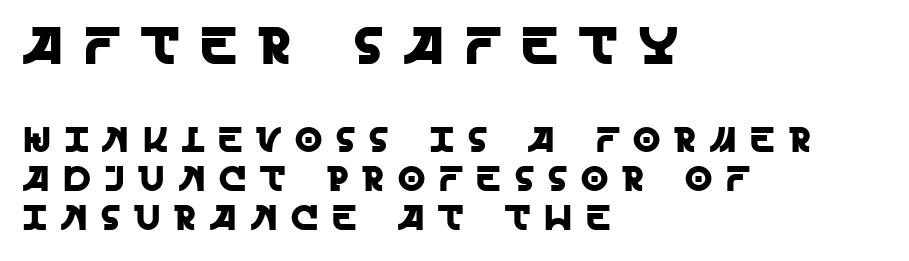
The image shows 53 px sans-serif type, upright; set left-aligned, tight line spacing (1.12x), unusually wide letter spacing (+0.4 em), not underlined; the first (top) block is 1.51x larger; a large x-height.
